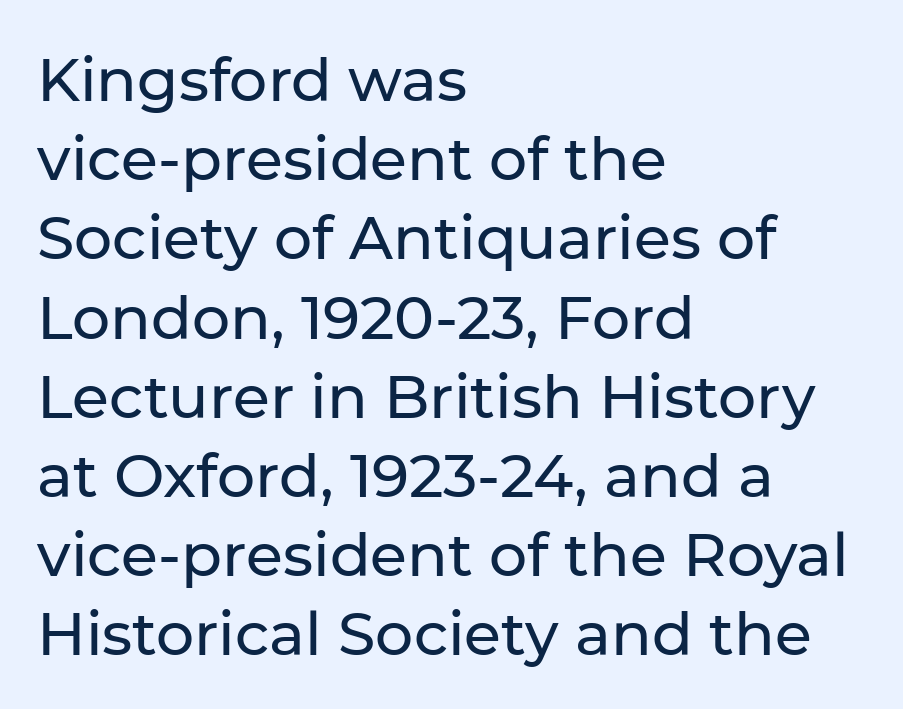
The image shows 60 px sans-serif type, upright; set left-aligned, normal line spacing (1.32x), normal letter spacing, not underlined; low stroke contrast and a medium x-height.
